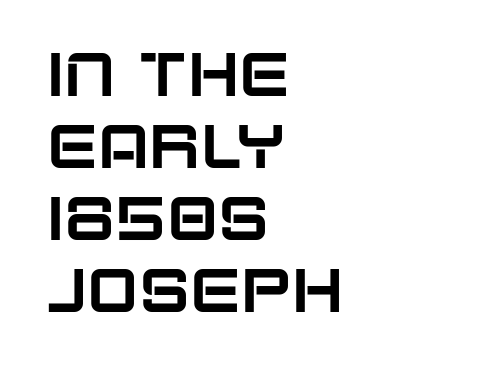
The image shows 61 px sans-serif type, upright; set left-aligned, line spacing 1.18x, normal letter spacing, not underlined; low stroke contrast and a large x-height.
